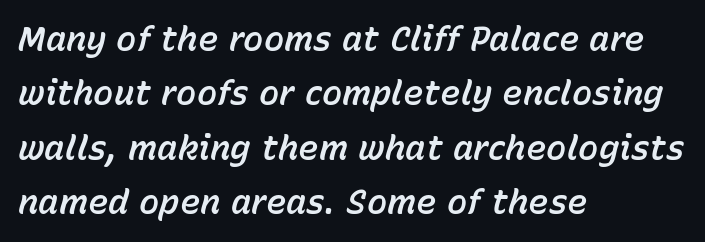
Q: Is the text italic (slanted)? A: Yes, it leans right by about 15 degrees.
Q: Is the text underlined? A: No.
Q: How is the paragraph aligned? A: Left-aligned.
Q: Is the spacing between letters normal or unusually wide? A: Normal.
Q: Is the spacing between lines tight, normal or loose? A: Normal.
Q: Width (condensed, normal, or wide)? A: Normal.
Q: Stroke contrast? A: Low.
Q: x-height? A: Medium.
Q: Monospaced? A: No.
